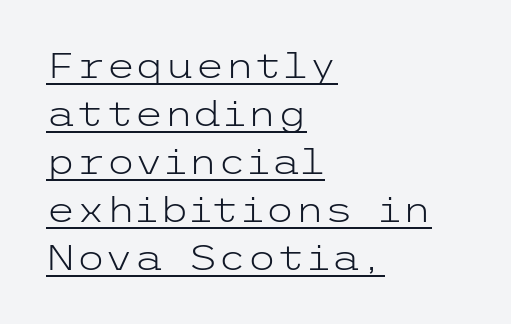
The characters are drawn with everyday or finer stroke widths. Vertical strokes here are truly vertical. Descenders here cross a horizontal rule under the line. The text block is weighted toward the left margin, trailing off unevenly rightward. Does the leading feel generous? No, just average. You can tell from the bare stems that sans-serif type was used.
